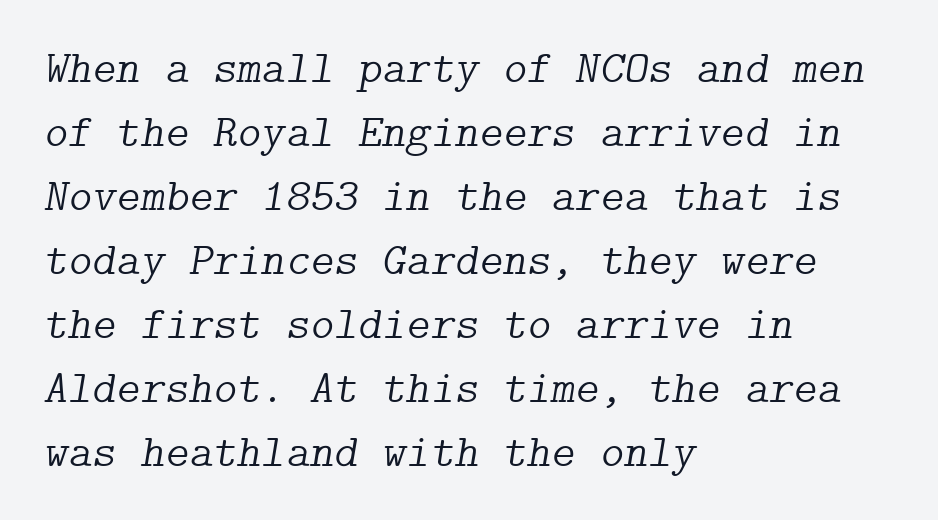
Q: Is the text bold? A: No.
Q: Is the text italic (slanted)? A: Yes, it leans right by about 9 degrees.
Q: Is the typeface a serif or a sans-serif typeface? A: Serif.
Q: Is the text underlined? A: No.
Q: How is the paragraph aligned? A: Left-aligned.
Q: Is the spacing between letters normal or unusually wide? A: Normal.
Q: Is the spacing between lines tight, normal or loose? A: Normal.
Q: Width (condensed, normal, or wide)? A: Normal.
Q: Stroke contrast? A: Low.
Q: x-height? A: Medium.
